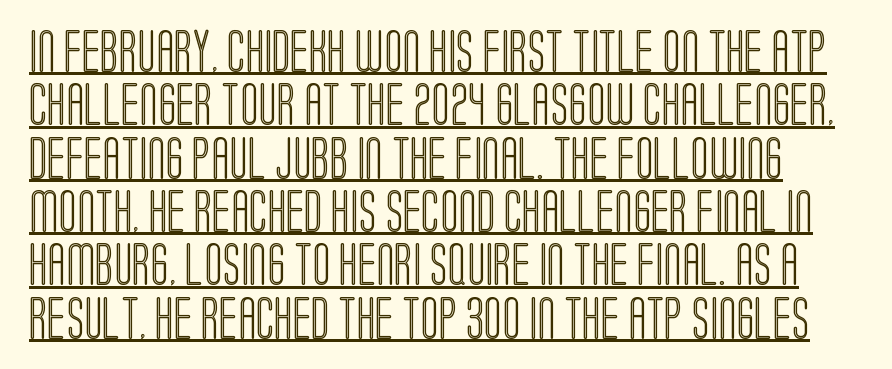
Q: Is the text italic (slanted)? A: No, it is upright.
Q: Is the text underlined? A: Yes.
Q: Is the spacing between letters normal or unusually wide? A: Normal.
Q: Width (condensed, normal, or wide)? A: Condensed.
Q: x-height? A: Large.
Q: Monospaced? A: No.
